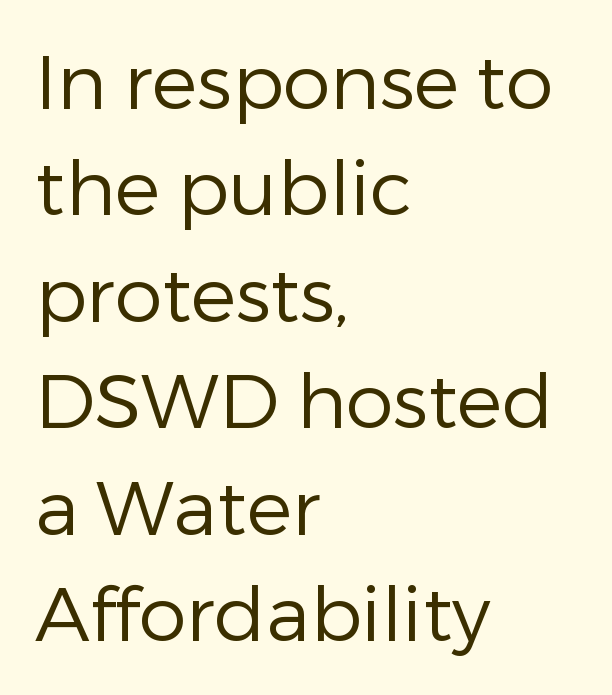
Here the designer chose a conventional face with non-uniform glyph widths. The string is rendered with underlining switched off. Is the block centered? No — it sits flush against the left margin. This is sans-serif lettering, the kind often seen on screens and signage. The typography opts for an upright posture over an oblique one. The weight would be labelled regular, book, light, or lighter still.
